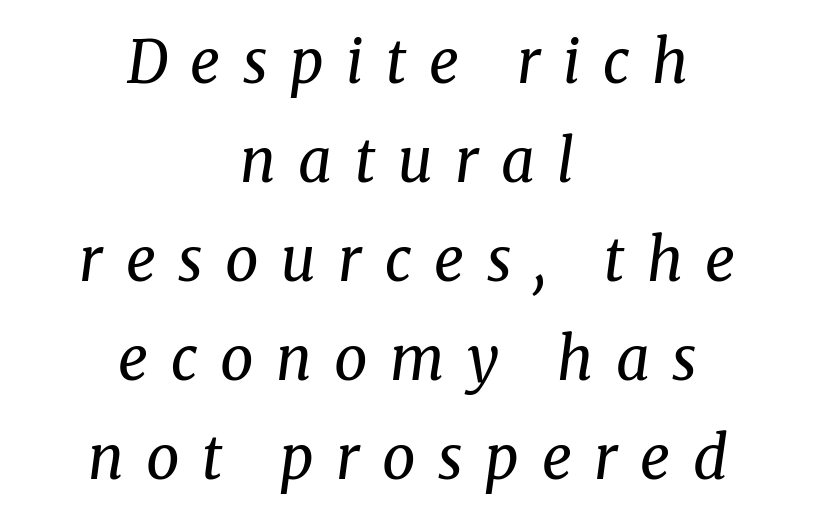
The image shows 59 px regular-weight serif type, italic (leaning right); set centered, normal line spacing (1.68x), unusually wide letter spacing (+0.38 em), not underlined; medium stroke contrast and a medium x-height.
